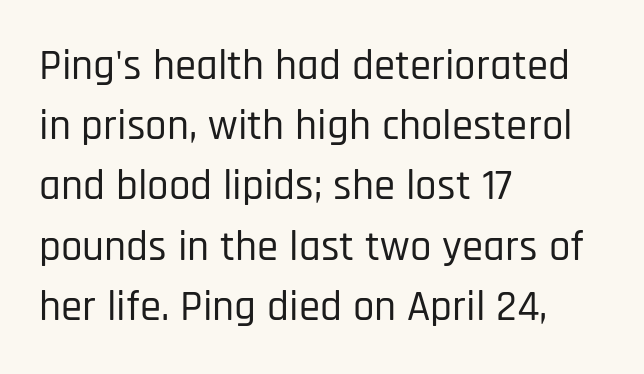
The image shows 43 px condensed sans-serif type, upright; set left-aligned, normal line spacing (1.4x), normal letter spacing, not underlined; low stroke contrast and a large x-height.
